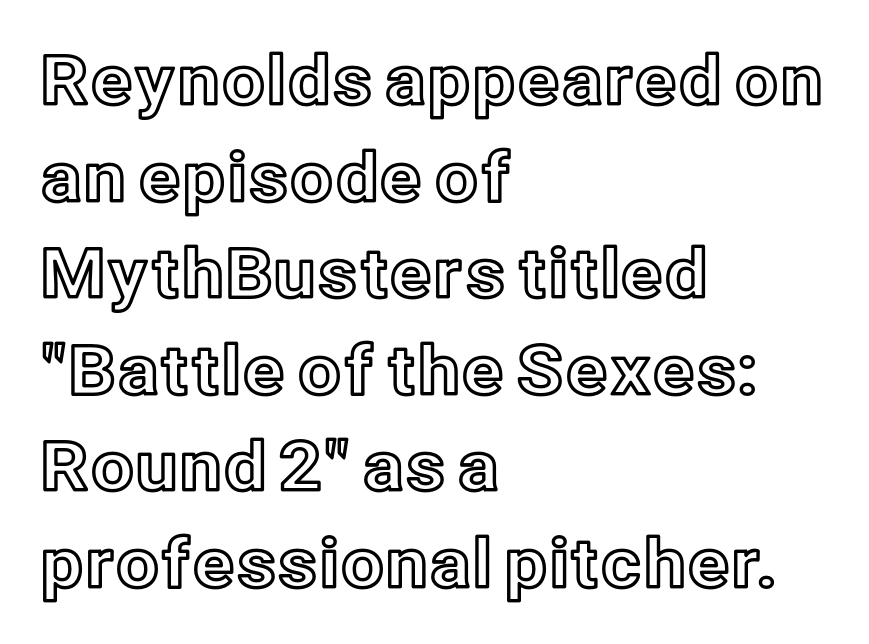
Q: Is the text italic (slanted)? A: No, it is upright.
Q: Is the text underlined? A: No.
Q: How is the paragraph aligned? A: Left-aligned.
Q: Is the spacing between letters normal or unusually wide? A: Normal.
Q: Is the spacing between lines tight, normal or loose? A: Normal.
Q: Width (condensed, normal, or wide)? A: Normal.
Q: x-height? A: Medium.
Q: Monospaced? A: No.
